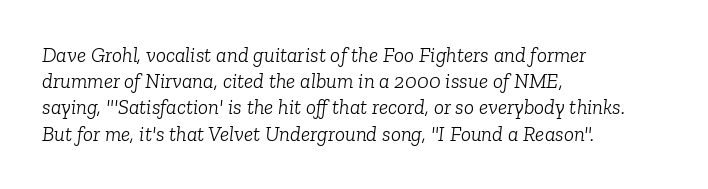
{"italic": "yes", "lean": "right", "slant_degrees": 6, "bold": "no", "underline": "no", "align": "left", "line_spacing": "normal", "line_spacing_ratio": 1.25, "letter_spacing": "normal", "letter_spacing_em": 0.0, "glyph_px": 21}
